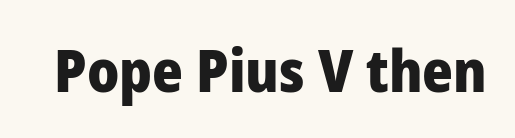
The image shows 59 px heavy sans-serif type, upright; set normal letter spacing, not underlined; low stroke contrast and a medium x-height.
